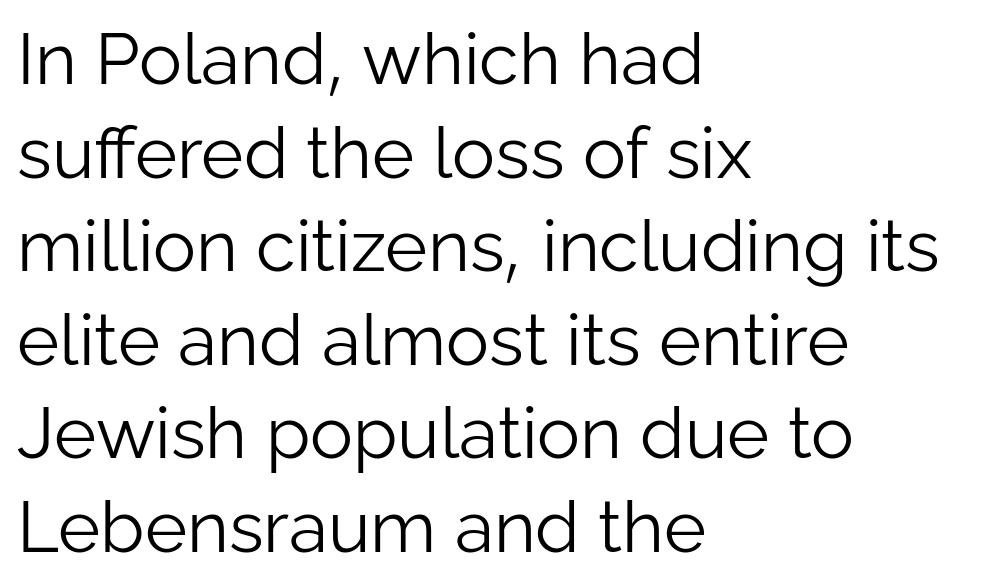
Leading matches the norm, producing a regular column. Here the designer chose a conventional face with non-uniform glyph widths. Only glyphs here, with clear space below each row. Classification — sans serif. Every stem runs plumb, perpendicular to the baseline.
